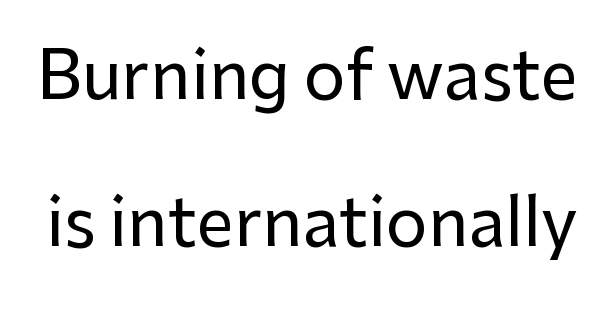
No feet cap the strokes, marking this as sans-serif type. Do the characters align in a grid? No, the font is proportional. Letters rest on an invisible, unmarked baseline. A great deal of white space separates one row of letters from the next. A typesetter would mark this as roman, not italic. How are the letters spaced? Ordinarily, with no added tracking.
